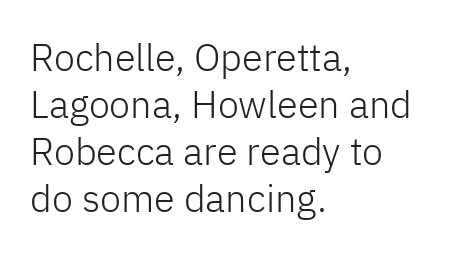
Q: Is the text bold? A: No.
Q: Is the text italic (slanted)? A: No, it is upright.
Q: Is the typeface a serif or a sans-serif typeface? A: Sans-serif.
Q: Is the text underlined? A: No.
Q: How is the paragraph aligned? A: Left-aligned.
Q: Is the spacing between letters normal or unusually wide? A: Normal.
Q: Width (condensed, normal, or wide)? A: Normal.
Q: Stroke contrast? A: Low.
Q: x-height? A: Medium.
Q: Monospaced? A: No.
